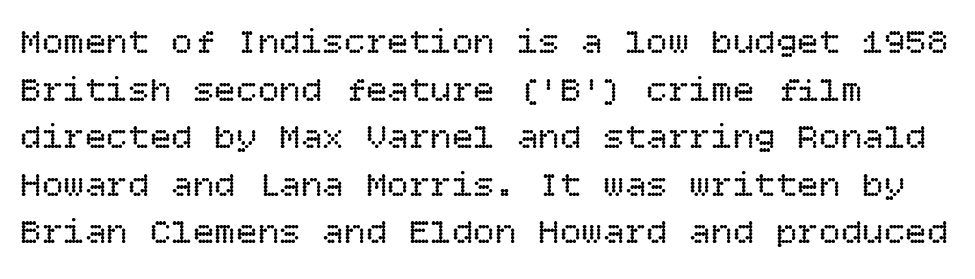
Q: Is the text bold? A: No.
Q: Is the text italic (slanted)? A: No, it is upright.
Q: Is the text underlined? A: No.
Q: Is the spacing between letters normal or unusually wide? A: Normal.
Q: Is the spacing between lines tight, normal or loose? A: Normal.
Q: Width (condensed, normal, or wide)? A: Normal.
Q: Stroke contrast? A: Low.
Q: x-height? A: Large.
